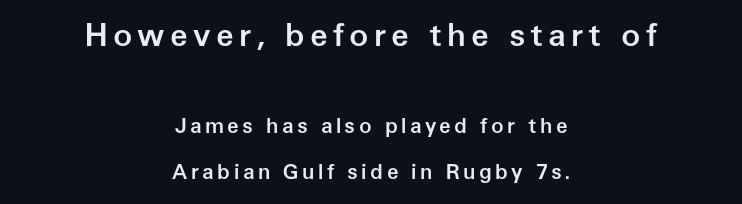
The leading is generous, giving the passage an open texture. You can tell from the bare stems that sans-serif type was used. No word sits above an underline. Vertical strokes here are truly vertical. Weight: semibold (demi).
